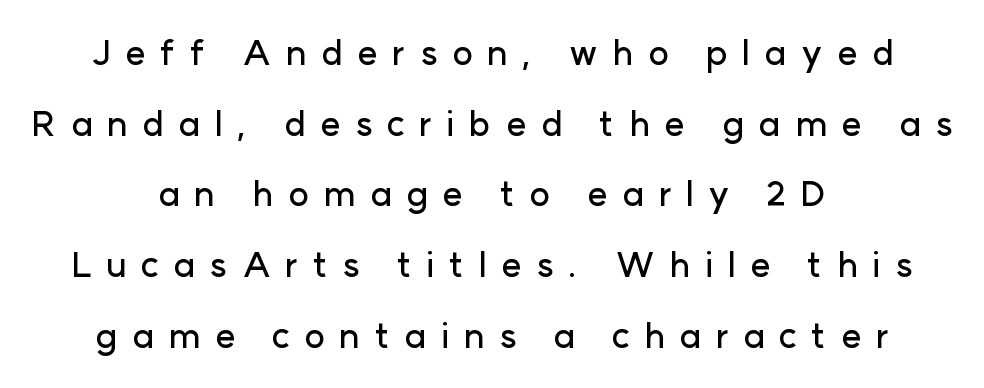
These lines are rendered in a variable-pitch font. Visually the block forms a symmetrical silhouette, jagged on both flanks. Someone cranked the tracking dial way up on this one. The space beneath each line is pristine and unruled. A great deal of white space separates one row of letters from the next.
